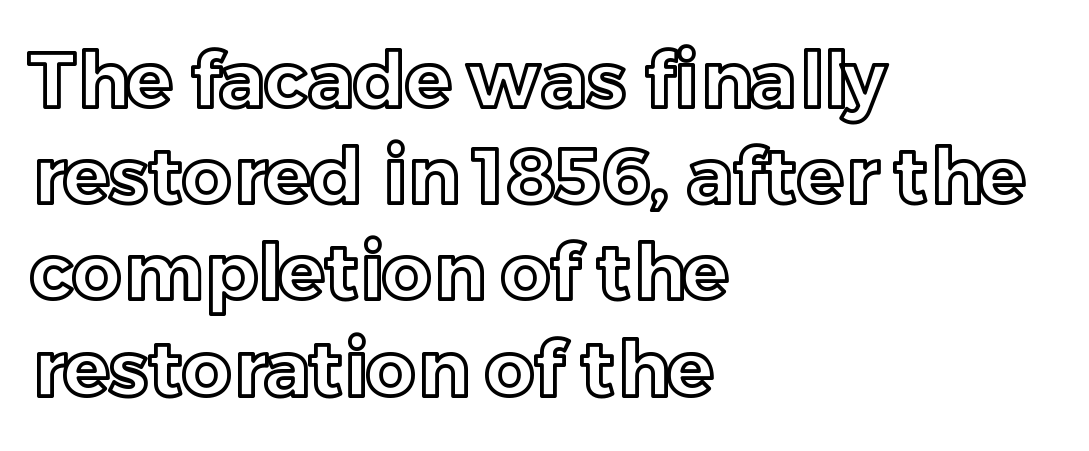
This block has exactly the height ordinary leading produces. Does the lettering tilt? It doesn't — this is upright. The face used here is proportionally spaced, like ordinary book or web type. Short note: letters normally spaced.
